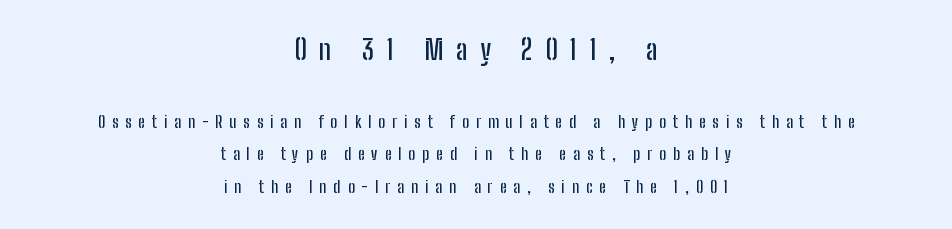
In terms of letterspacing, this is a distinctly airy, spread setting. The typography opts for an upright posture over an oblique one. You can tell from the bare stems that sans-serif type was used. Leftover space on each line is divided equally before and after the words.
